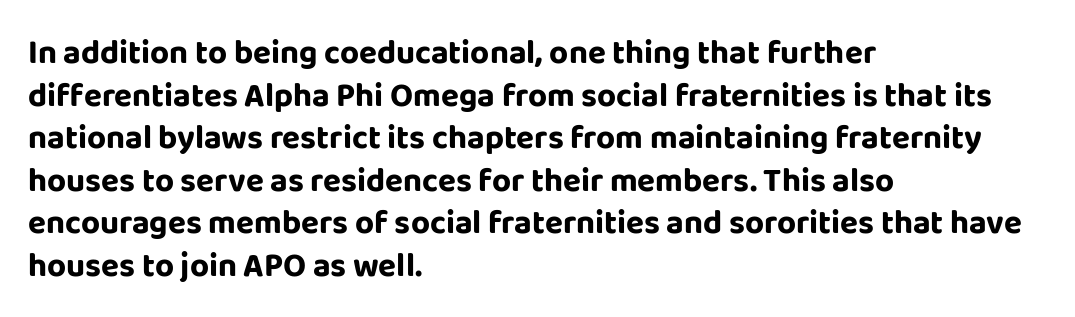
Q: Is the text bold? A: Yes.
Q: Is the text italic (slanted)? A: No, it is upright.
Q: Is the typeface a serif or a sans-serif typeface? A: Sans-serif.
Q: Is the text underlined? A: No.
Q: How is the paragraph aligned? A: Left-aligned.
Q: Is the spacing between letters normal or unusually wide? A: Normal.
Q: Is the spacing between lines tight, normal or loose? A: Normal.
Q: Width (condensed, normal, or wide)? A: Normal.
Q: Stroke contrast? A: Low.
Q: x-height? A: Large.
Q: Monospaced? A: No.
